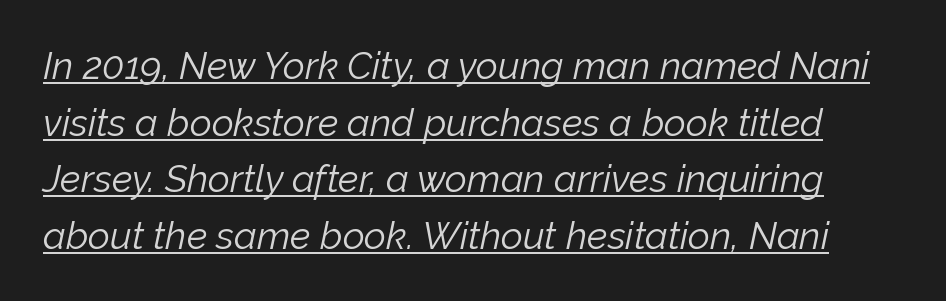
Ink coverage per letter is moderate at most. One glance says typical: line gaps are just what's usual. Yep, that's italic — everything's leaning. Think of a printed novel: that variable character pitch is what you see here.
